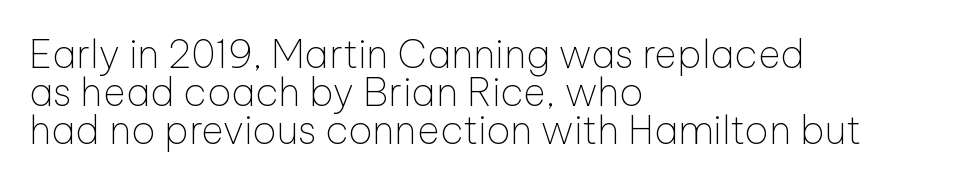
Q: Is the text bold? A: No.
Q: Is the text italic (slanted)? A: No, it is upright.
Q: Is the typeface a serif or a sans-serif typeface? A: Sans-serif.
Q: Is the text underlined? A: No.
Q: How is the paragraph aligned? A: Left-aligned.
Q: Is the spacing between letters normal or unusually wide? A: Normal.
Q: Is the spacing between lines tight, normal or loose? A: Tight.
Q: Width (condensed, normal, or wide)? A: Normal.
Q: Stroke contrast? A: Low.
Q: x-height? A: Medium.
Q: Monospaced? A: No.
